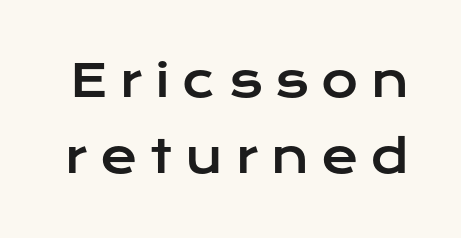
Regarding serifs, this sample does without them. The axis of the letterforms is exactly vertical. Reading down the column, the eye jumps a familiar distance to each next line. Has an underline been added? It has not.
